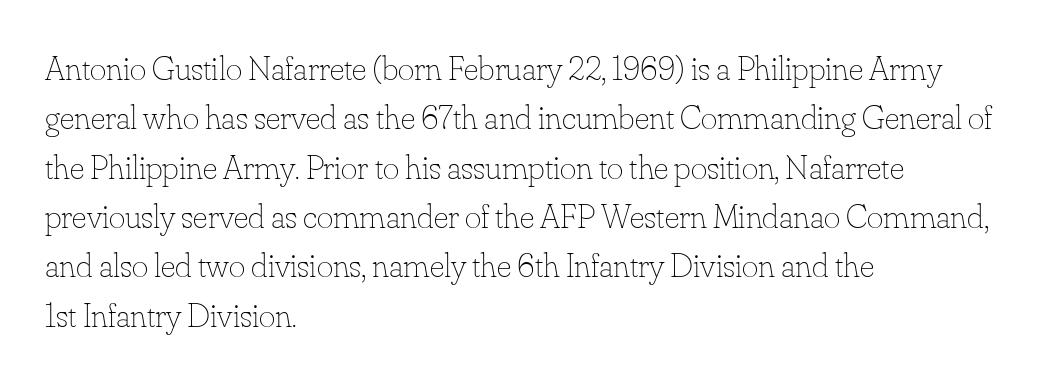
The image shows 35 px thin type, upright; set left-aligned, normal line spacing (1.41x), normal letter spacing, not underlined; low stroke contrast and a small x-height.
